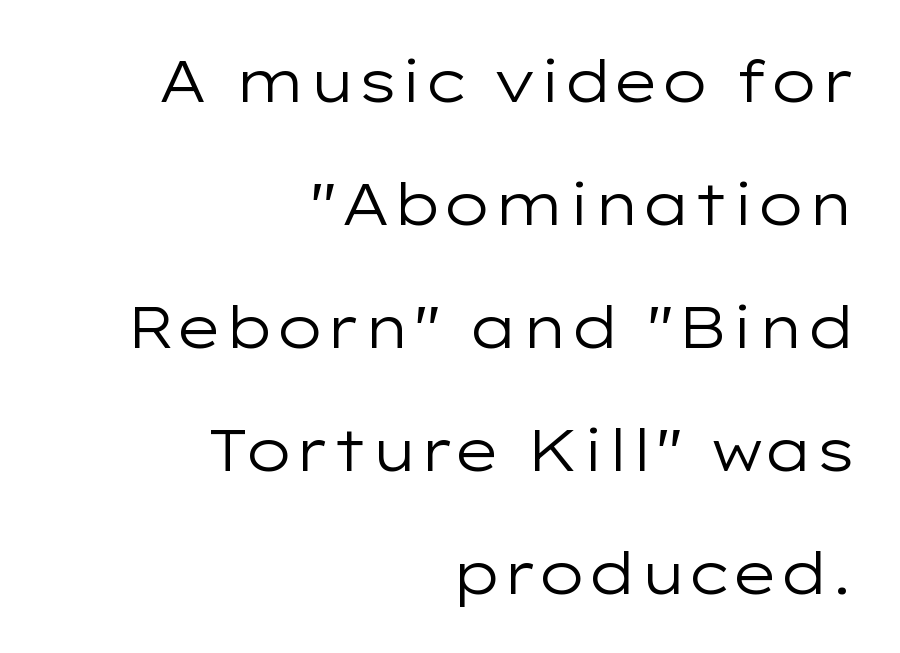
Q: Is the text bold? A: No.
Q: Is the text italic (slanted)? A: No, it is upright.
Q: Is the typeface a serif or a sans-serif typeface? A: Sans-serif.
Q: Is the text underlined? A: No.
Q: How is the paragraph aligned? A: Right-aligned.
Q: Is the spacing between letters normal or unusually wide? A: Normal.
Q: Is the spacing between lines tight, normal or loose? A: Loose.
Q: Width (condensed, normal, or wide)? A: Wide.
Q: Stroke contrast? A: Low.
Q: x-height? A: Medium.
Q: Monospaced? A: No.
